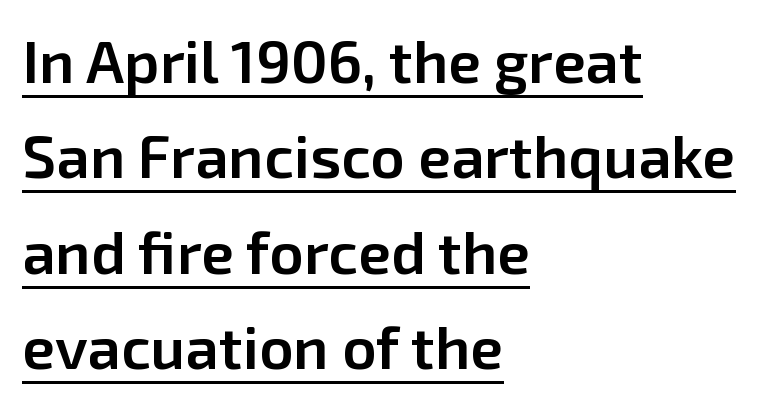
This sample has the flowing, uneven cadence of proportional lettering. This block has exactly the height ordinary leading produces. How heavy is the stroke? Medium-heavy — a semibold, shy of bold. Every character sits straight up, as roman type does.
